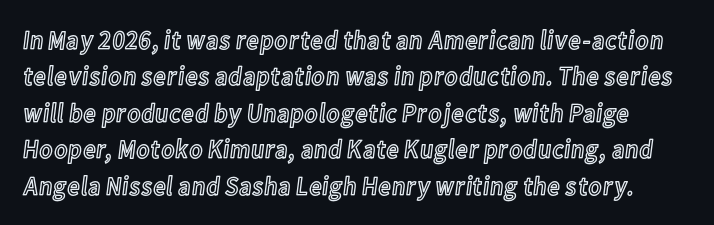
Q: Is the text italic (slanted)? A: Yes.
Q: Is the text underlined? A: No.
Q: Is the spacing between letters normal or unusually wide? A: Normal.
Q: Is the spacing between lines tight, normal or loose? A: Normal.
